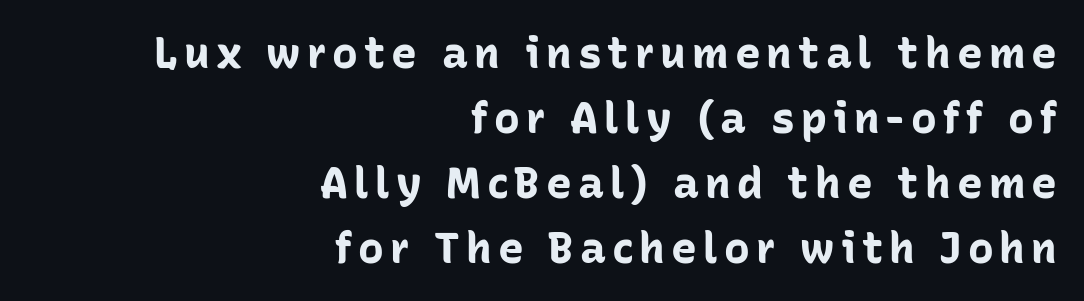
Set as a true bold cut, around the 700 mark. Does the copy run flush right? Yes — the right margin is perfectly even. Grotesque or geometric, the face here clearly has no serifs. The letters advance in unequal steps, a hallmark of proportional type. These lines were composed using upright roman letters. Check the space under the baseline: it is left empty.
